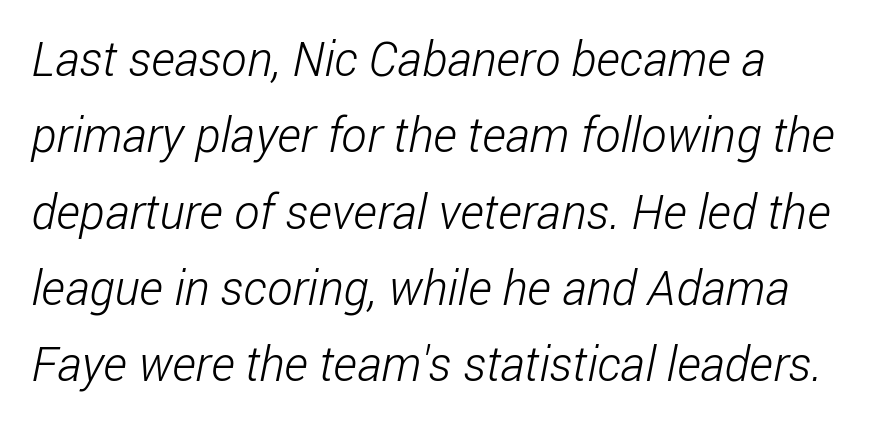
The image shows 48 px light, condensed sans-serif type; set left-aligned, normal line spacing (1.59x), normal letter spacing, not underlined; low stroke contrast and a medium x-height.
